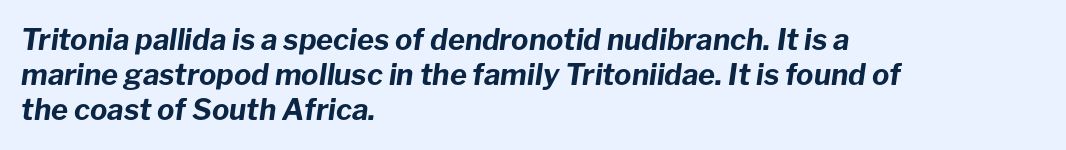
The image shows 29 px bold type, italic (leaning right); set left-aligned, line spacing 1.21x, normal letter spacing, not underlined; low stroke contrast and a medium x-height.
